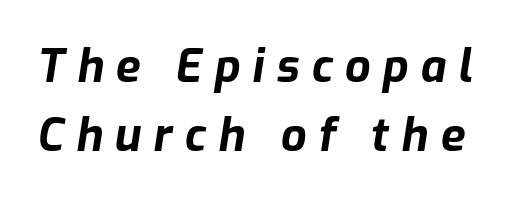
Q: Is the text bold? A: Yes.
Q: Is the text italic (slanted)? A: Yes, it leans right by about 9 degrees.
Q: Is the text underlined? A: No.
Q: Is the spacing between letters normal or unusually wide? A: Unusually wide.
Q: Is the spacing between lines tight, normal or loose? A: Normal.
Q: Width (condensed, normal, or wide)? A: Normal.
Q: Stroke contrast? A: Low.
Q: x-height? A: Medium.
Q: Monospaced? A: No.
